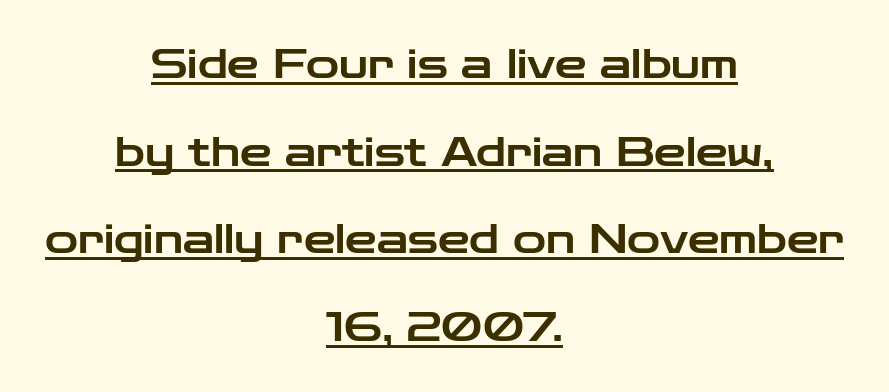
{"serif": "no", "italic": "no", "width": "wide", "stroke_contrast": "low", "x_height": "medium", "monospaced": "no", "underline": "yes", "align": "center", "line_spacing": "loose", "line_spacing_ratio": 2.19, "letter_spacing": "normal", "letter_spacing_em": 0.0, "glyph_px": 40}
